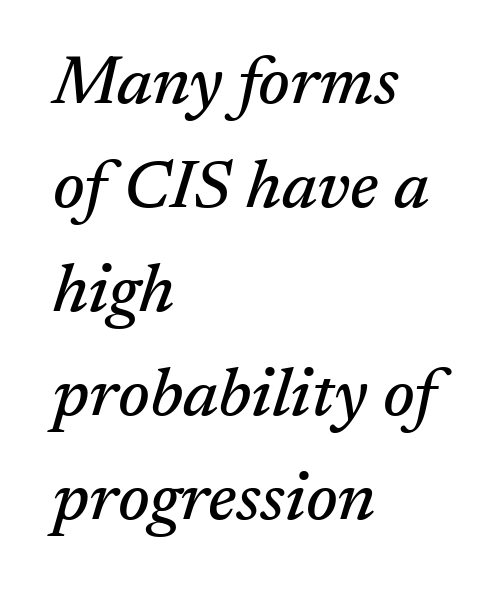
This is oblique type, the kind used for emphasis or titles. The space between consecutive lines is moderate. This is serif lettering, the kind often seen in printed books. In CSS terms this would be text-align: left. The passage shown is typed in a proportional face where columns would drift.
